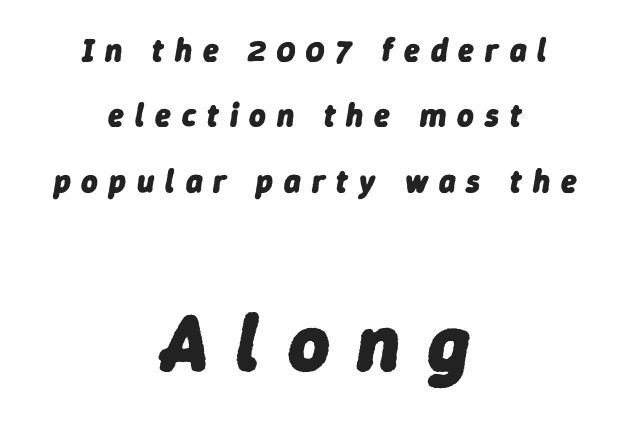
The baseline area is clear. The face used here has the dense, thick strokes of a bold. Italic? Definitely — the glyphs are oblique. Note the varied advance widths — an 'i' is clearly narrower than an 'm'. Between these two stacked blocks, the lower one wins on size. Is there much room between lines? Yes — plenty of vertical air separates them.
